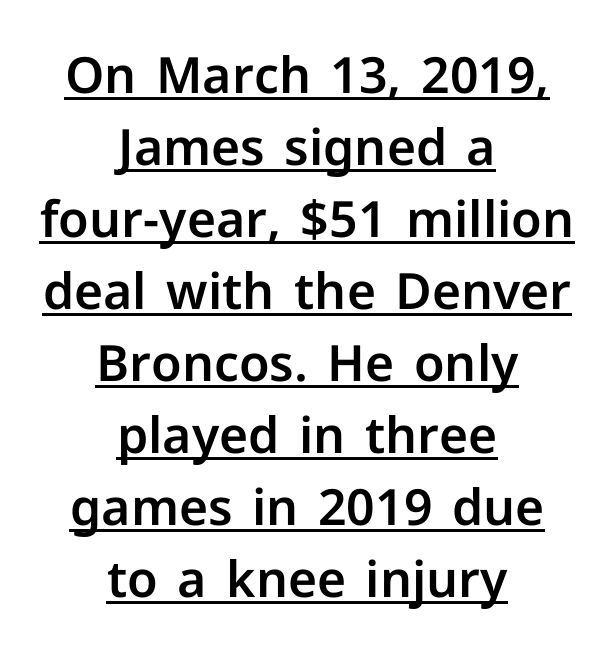
Q: Is the text italic (slanted)? A: No, it is upright.
Q: Is the typeface a serif or a sans-serif typeface? A: Sans-serif.
Q: Is the text underlined? A: Yes.
Q: How is the paragraph aligned? A: Centered.
Q: Is the spacing between letters normal or unusually wide? A: Normal.
Q: Is the spacing between lines tight, normal or loose? A: Normal.
Q: Width (condensed, normal, or wide)? A: Normal.
Q: Stroke contrast? A: Low.
Q: x-height? A: Medium.
Q: Monospaced? A: No.
